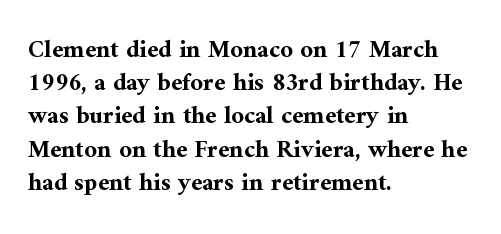
One-word summary of the alignment: left. Compared with an ordinary text face, these strokes are far heavier — a full bold. Interline gaps are of average width in this sample. Letter spacing: default. The baseline area is clear. The letters stand upright; this is a roman face.
